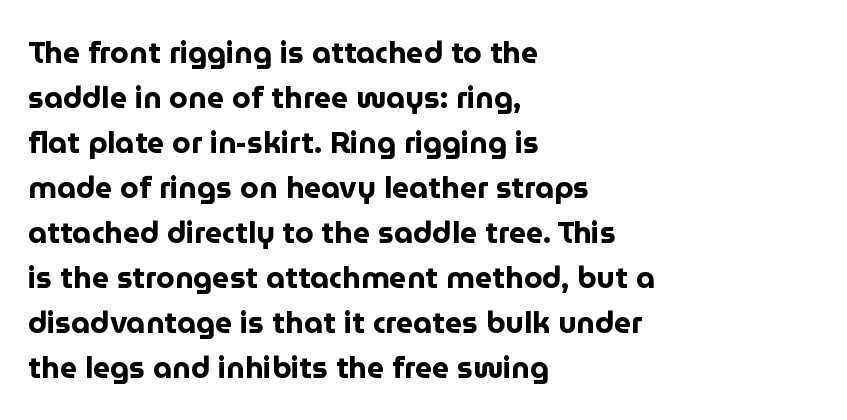
{"serif": "no", "italic": "no", "bold": "yes", "weight": "bold", "width": "normal", "stroke_contrast": "low", "x_height": "medium", "monospaced": "no", "underline": "no", "align": "left", "line_spacing": "normal", "line_spacing_ratio": 1.5, "letter_spacing": "normal", "letter_spacing_em": 0.0, "glyph_px": 30}
